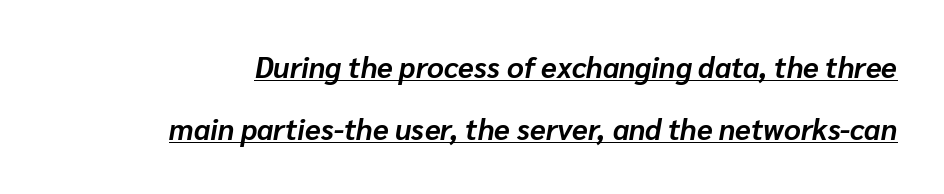
Q: Is the text bold? A: Yes.
Q: Is the text italic (slanted)? A: Yes, it leans right by about 10 degrees.
Q: Is the text underlined? A: Yes.
Q: Is the spacing between letters normal or unusually wide? A: Normal.
Q: Is the spacing between lines tight, normal or loose? A: Loose.
Q: Width (condensed, normal, or wide)? A: Normal.
Q: Stroke contrast? A: Low.
Q: x-height? A: Medium.
Q: Monospaced? A: No.
